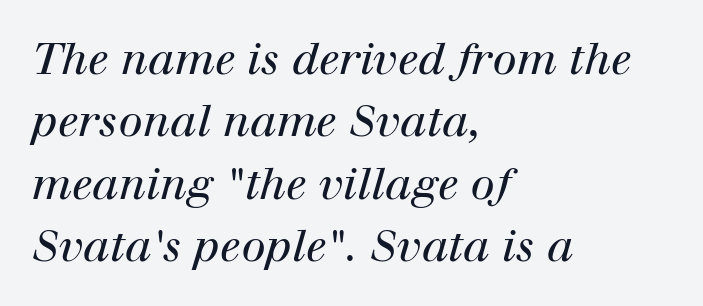
Has an underline been added? It has not. The rows are spaced the way most documents space them. A typesetter would call this proportional, since set widths differ per character. Is the block centered? No — it sits flush against the left margin. Look at the bottom of the vertical strokes: they flare into serifs here. Compared with ordinary roman type, these characters are visibly tilted.
